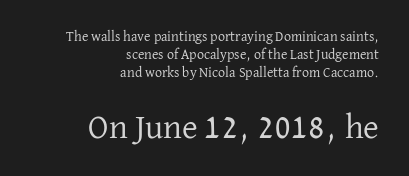
The image shows 34 px regular-weight serif type, upright; set right-aligned, normal line spacing (1.3x), normal letter spacing, not underlined; the second (bottom) block is 2.43x larger; low stroke contrast and a medium x-height.
